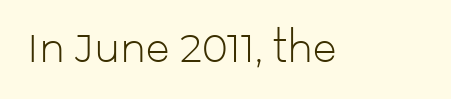
The image shows 39 px light sans-serif type, upright; set normal letter spacing, not underlined; low stroke contrast and a medium x-height.
